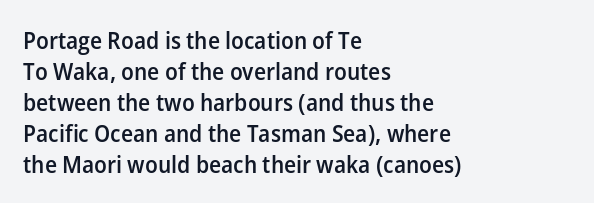
{"italic": "no", "bold": "semi", "underline": "no", "align": "left", "line_spacing": "normal", "line_spacing_ratio": 1.29, "letter_spacing": "normal", "letter_spacing_em": 0.0, "glyph_px": 24}
